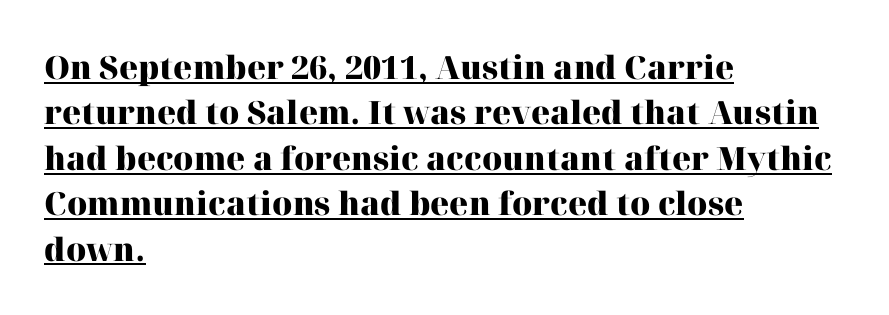
Q: Is the text bold? A: Yes.
Q: Is the text italic (slanted)? A: No, it is upright.
Q: Is the typeface a serif or a sans-serif typeface? A: Serif.
Q: Is the text underlined? A: Yes.
Q: How is the paragraph aligned? A: Left-aligned.
Q: Is the spacing between letters normal or unusually wide? A: Normal.
Q: Is the spacing between lines tight, normal or loose? A: Normal.
Q: Width (condensed, normal, or wide)? A: Normal.
Q: Stroke contrast? A: High.
Q: x-height? A: Medium.
Q: Monospaced? A: No.
